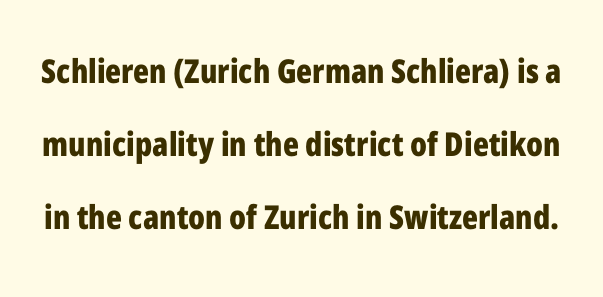
Q: Is the text bold? A: Yes.
Q: Is the text italic (slanted)? A: No, it is upright.
Q: Is the typeface a serif or a sans-serif typeface? A: Sans-serif.
Q: Is the text underlined? A: No.
Q: Is the spacing between letters normal or unusually wide? A: Normal.
Q: Is the spacing between lines tight, normal or loose? A: Loose.
Q: Width (condensed, normal, or wide)? A: Condensed.
Q: Stroke contrast? A: Low.
Q: x-height? A: Medium.
Q: Monospaced? A: No.
